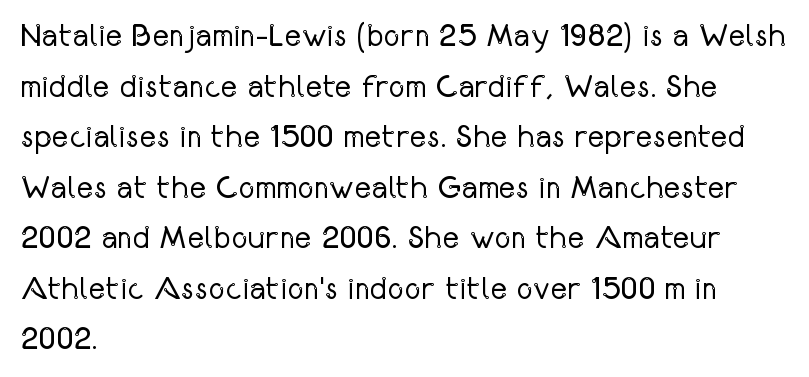
The image shows 32 px regular-weight, condensed sans-serif type, upright; set left-aligned, normal line spacing (1.58x), normal letter spacing, not underlined; low stroke contrast and a medium x-height.
